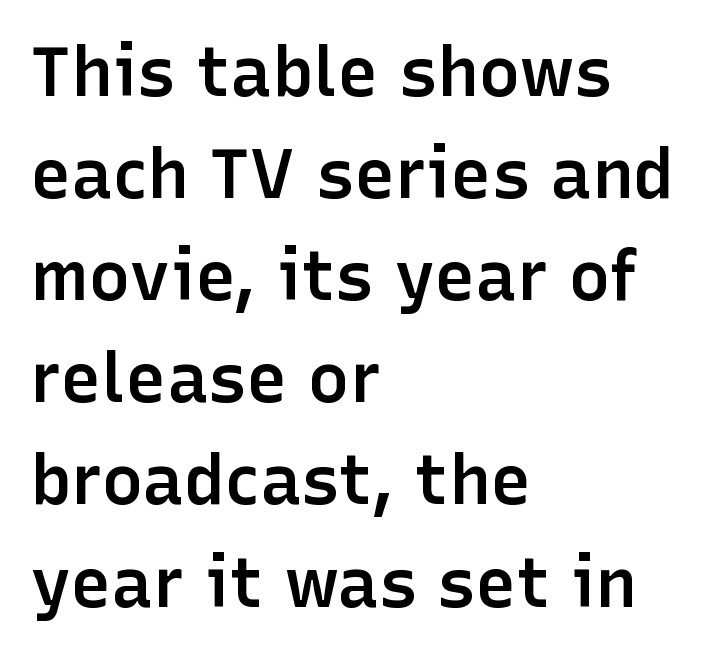
{"serif": "no", "italic": "no", "bold": "semi", "weight": "semibold", "width": "normal", "stroke_contrast": "low", "x_height": "medium", "monospaced": "no", "underline": "no", "align": "left", "line_spacing": "normal", "line_spacing_ratio": 1.48, "letter_spacing": "normal", "letter_spacing_em": 0.0, "glyph_px": 69}
